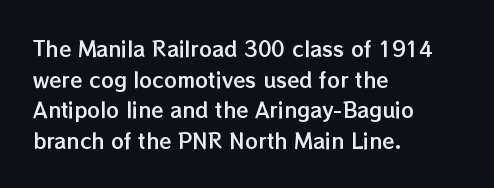
Posture: upright roman. Where is the straight margin? On the left. The passage shown stacks its lines at a standard gap. The passage shown is not underscored anywhere. The tracking reads as untouched default to a designer's eye.
